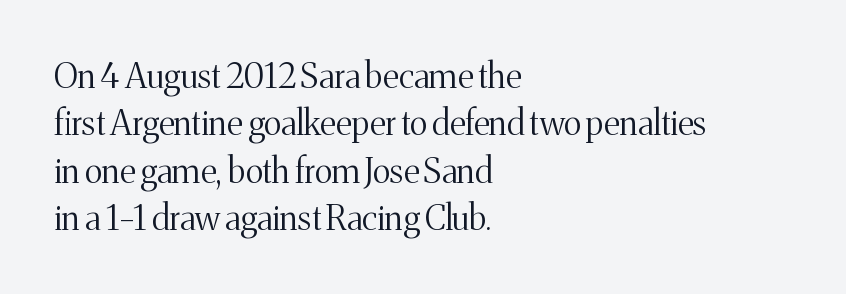
The image shows 34 px light serif type, upright; set left-aligned, normal line spacing (1.39x), normal letter spacing, not underlined; medium stroke contrast and a medium x-height.
